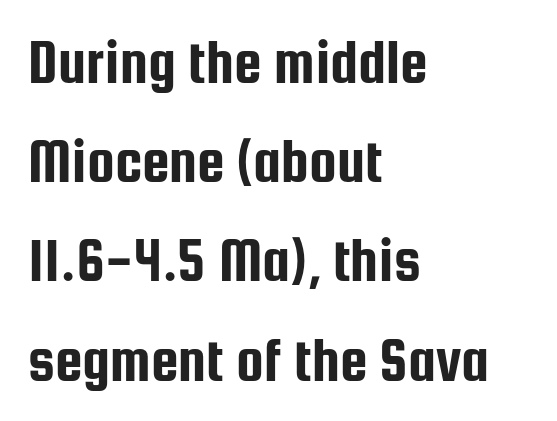
{"serif": "no", "italic": "no", "width": "condensed", "stroke_contrast": "low", "x_height": "medium", "monospaced": "no", "underline": "no", "align": "left", "line_spacing": "normal", "line_spacing_ratio": 1.6, "letter_spacing": "normal", "letter_spacing_em": 0.0, "glyph_px": 62}
